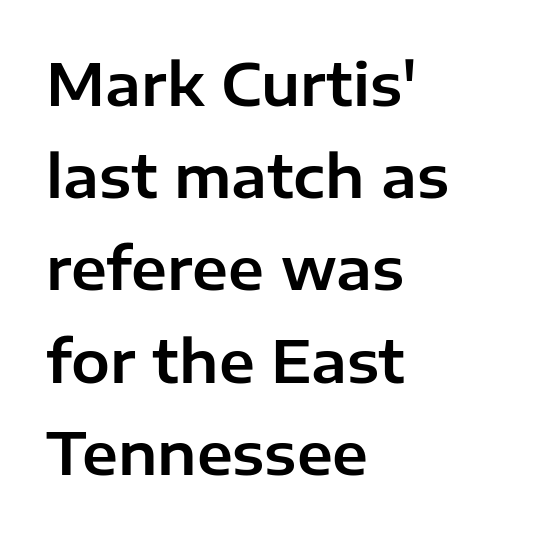
Looks like regular typesetting: each glyph gets only the width it needs. How would I describe the line gaps? Plain and ordinary. Observe the absence of serifs on each vertical stroke in this sample. Just letters on the line, the space beneath them empty. Horizontally, the lines are justified to the leading edge only. What stands out about the letter spacing? Nothing — it is the standard amount.
